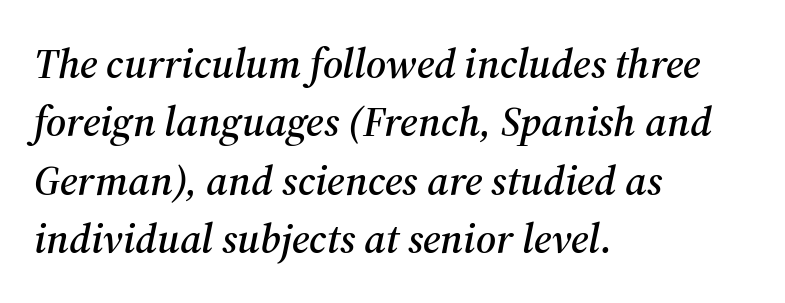
The passage shown is typed in a proportional face where columns would drift. Posture: slanted. Notice how the passage keeps a crisp vertical edge on the left only. Decoration check: the copy has no underline. Observe the ordinary spacing: letters are neighbours, not strangers.
